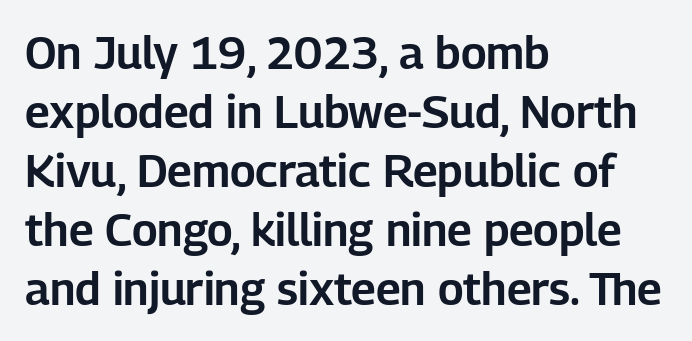
Q: Is the text italic (slanted)? A: No, it is upright.
Q: Is the typeface a serif or a sans-serif typeface? A: Sans-serif.
Q: Is the text underlined? A: No.
Q: How is the paragraph aligned? A: Left-aligned.
Q: Is the spacing between letters normal or unusually wide? A: Normal.
Q: Is the spacing between lines tight, normal or loose? A: Normal.
Q: Width (condensed, normal, or wide)? A: Normal.
Q: Stroke contrast? A: Low.
Q: x-height? A: Medium.
Q: Monospaced? A: No.
